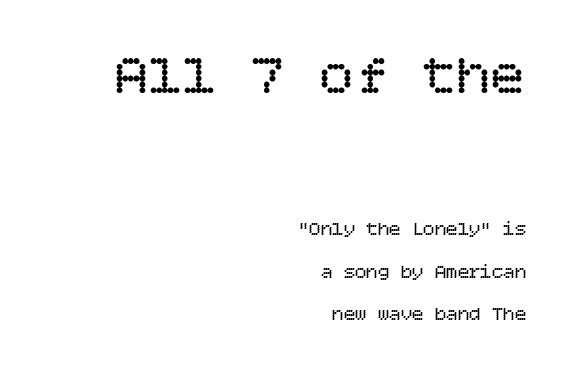
{"italic": "no", "bold": "no", "weight": "regular", "width": "normal", "stroke_contrast": "low", "x_height": "large", "underline": "no", "align": "right", "line_spacing": "loose", "line_spacing_ratio": 2.25, "letter_spacing": "normal", "letter_spacing_em": 0.0, "larger_block": "first", "size_ratio": 3.0, "glyph_px": 57}
